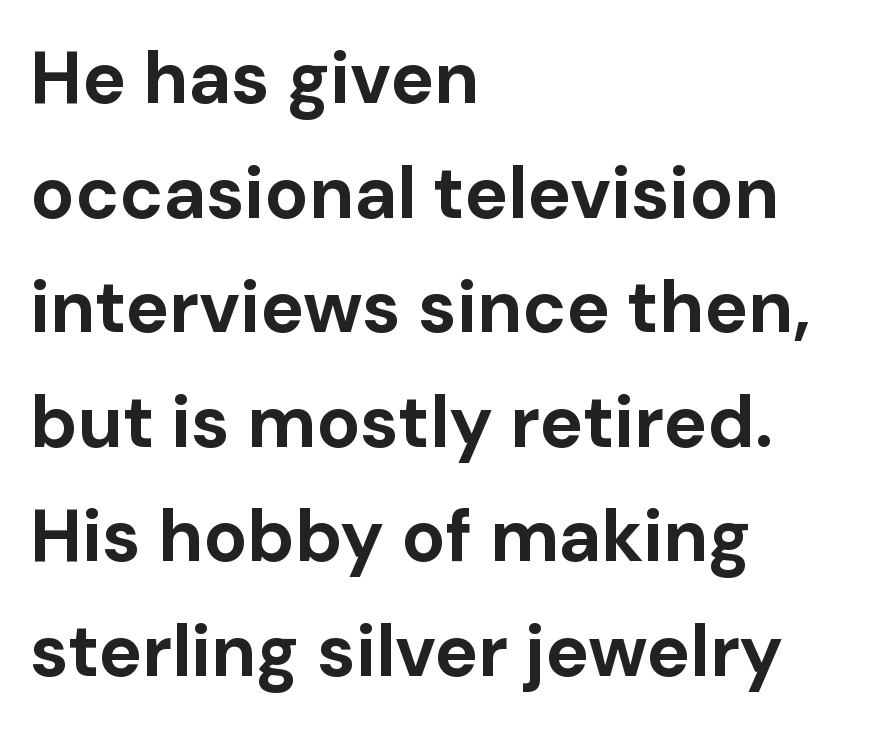
Q: Is the text bold? A: Yes.
Q: Is the text italic (slanted)? A: No, it is upright.
Q: Is the typeface a serif or a sans-serif typeface? A: Sans-serif.
Q: Is the text underlined? A: No.
Q: How is the paragraph aligned? A: Left-aligned.
Q: Is the spacing between letters normal or unusually wide? A: Normal.
Q: Is the spacing between lines tight, normal or loose? A: Normal.
Q: Width (condensed, normal, or wide)? A: Normal.
Q: Stroke contrast? A: Low.
Q: x-height? A: Medium.
Q: Monospaced? A: No.
